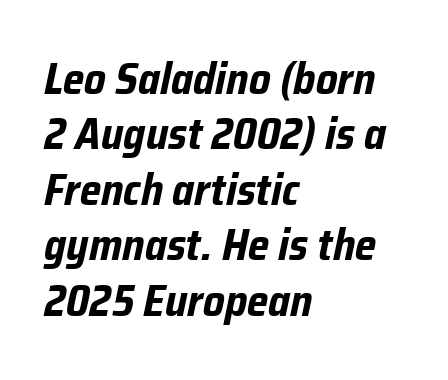
Q: Is the text bold? A: Yes.
Q: Is the text italic (slanted)? A: Yes, it leans right by about 12 degrees.
Q: Is the text underlined? A: No.
Q: How is the paragraph aligned? A: Left-aligned.
Q: Is the spacing between letters normal or unusually wide? A: Normal.
Q: Is the spacing between lines tight, normal or loose? A: Normal.
Q: Width (condensed, normal, or wide)? A: Condensed.
Q: Stroke contrast? A: Low.
Q: x-height? A: Medium.
Q: Monospaced? A: No.
